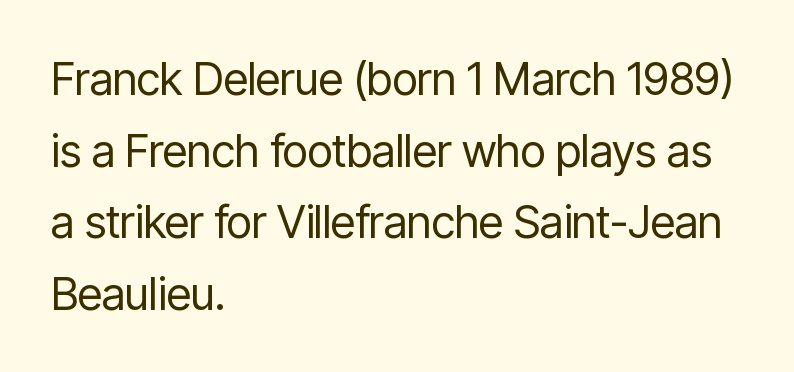
{"serif": "no", "italic": "no", "bold": "no", "weight": "regular", "width": "condensed", "stroke_contrast": "low", "x_height": "medium", "monospaced": "no", "underline": "no", "align": "left", "line_spacing": "normal", "line_spacing_ratio": 1.59, "letter_spacing": "normal", "letter_spacing_em": 0.0, "glyph_px": 45}
